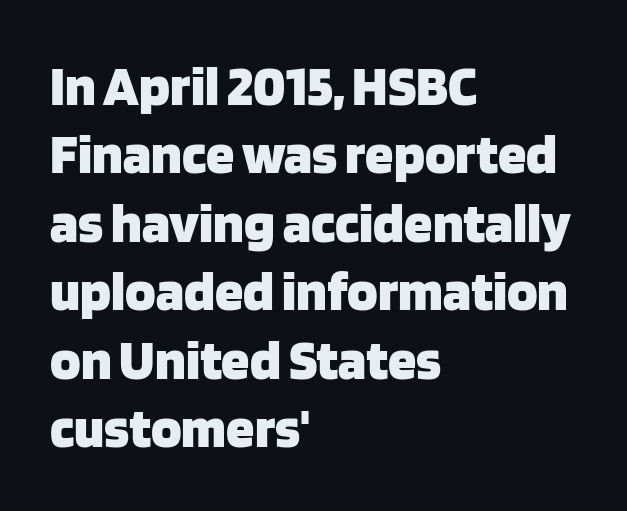
Q: Is the text bold? A: Yes.
Q: Is the text italic (slanted)? A: No, it is upright.
Q: Is the typeface a serif or a sans-serif typeface? A: Sans-serif.
Q: Is the text underlined? A: No.
Q: How is the paragraph aligned? A: Left-aligned.
Q: Is the spacing between letters normal or unusually wide? A: Normal.
Q: Width (condensed, normal, or wide)? A: Normal.
Q: Stroke contrast? A: Low.
Q: x-height? A: Large.
Q: Monospaced? A: No.
